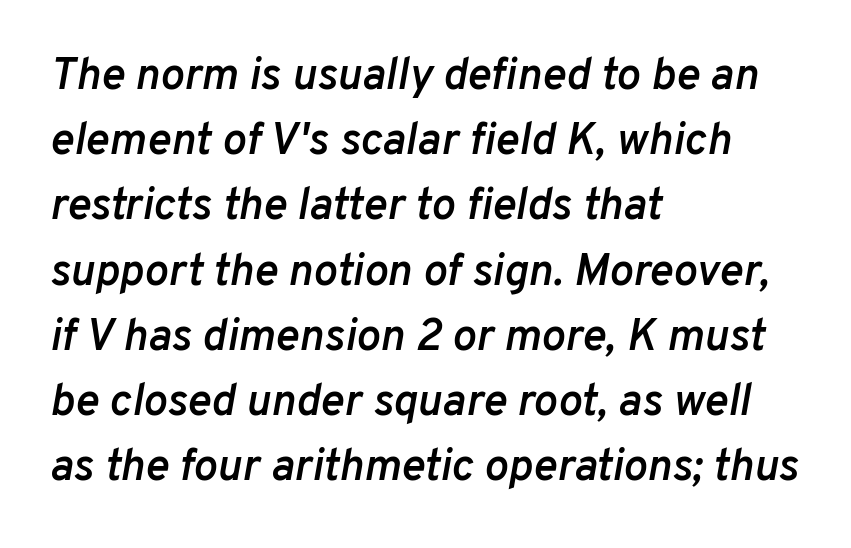
{"italic": "yes", "lean": "right", "slant_degrees": 10, "bold": "semi", "weight": "semibold", "width": "normal", "stroke_contrast": "low", "x_height": "medium", "monospaced": "no", "underline": "no", "align": "left", "line_spacing": "normal", "line_spacing_ratio": 1.45, "letter_spacing": "normal", "letter_spacing_em": 0.0, "glyph_px": 45}
